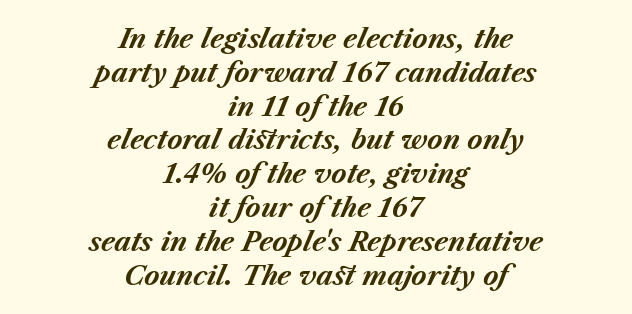
Slanted lettering throughout. Glance below the letters and you will spot only blank space. Rows of type keep a routine distance in the vertical direction. The lines are quadded center. Caption: standard tracking, unaltered.
